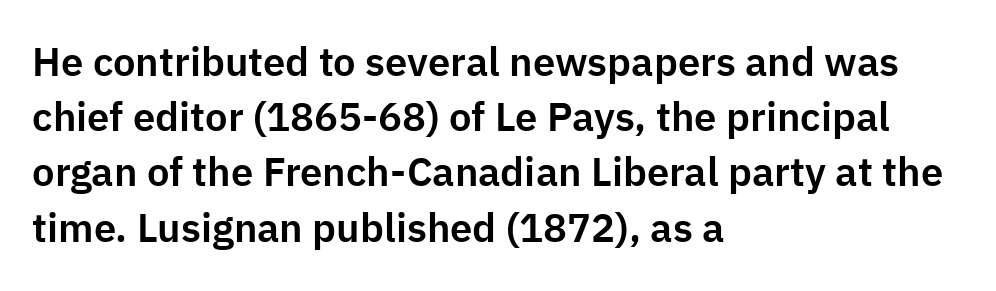
{"serif": "no", "italic": "no", "width": "normal", "stroke_contrast": "low", "x_height": "medium", "monospaced": "no", "underline": "no", "align": "left", "line_spacing": "normal", "line_spacing_ratio": 1.38, "letter_spacing": "normal", "letter_spacing_em": 0.0, "glyph_px": 40}
